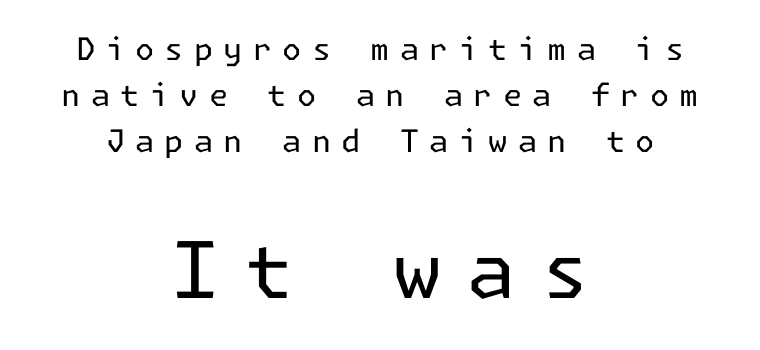
The image shows 78 px regular-weight sans-serif type, upright; set centered, normal line spacing (1.49x), unusually wide letter spacing (+0.33 em), not underlined; the second (bottom) block is 2.52x larger; low stroke contrast and a medium x-height.
